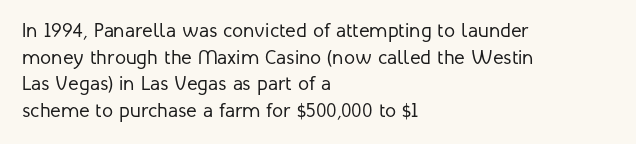
The image shows 20 px text type, upright; set left-aligned, normal line spacing (1.33x), normal letter spacing, not underlined.
